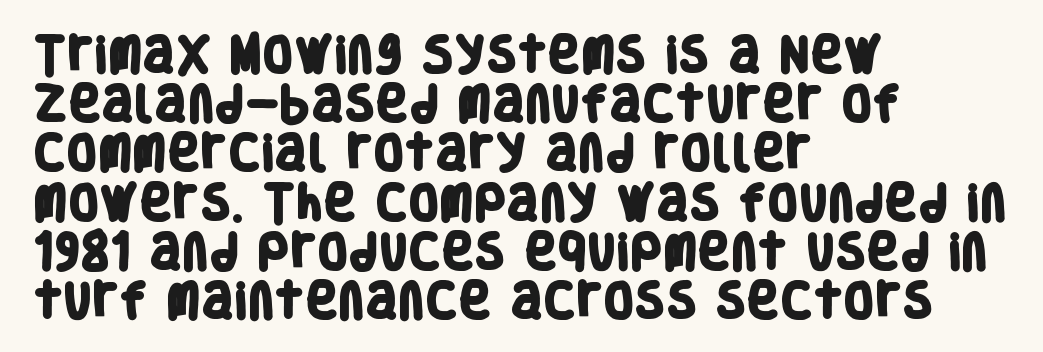
Q: Is the text bold? A: Yes.
Q: Is the typeface a serif or a sans-serif typeface? A: Sans-serif.
Q: Is the text underlined? A: No.
Q: How is the paragraph aligned? A: Left-aligned.
Q: Is the spacing between letters normal or unusually wide? A: Normal.
Q: Width (condensed, normal, or wide)? A: Condensed.
Q: Stroke contrast? A: Low.
Q: x-height? A: Large.
Q: Monospaced? A: No.
